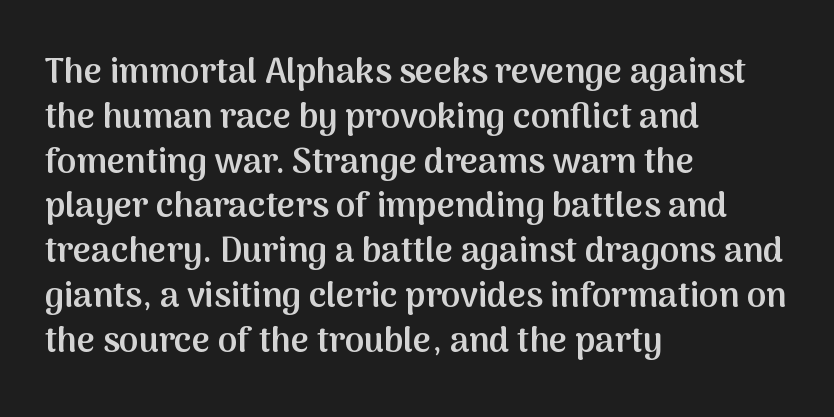
The image shows 35 px semibold sans-serif type, upright; set left-aligned, normal line spacing (1.28x), normal letter spacing, not underlined; medium stroke contrast and a medium x-height.
